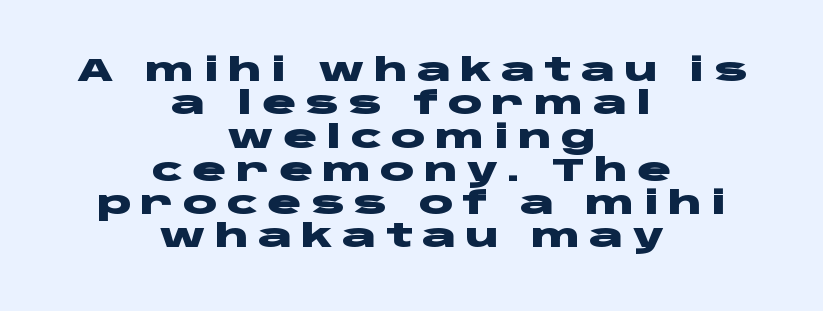
Q: Is the text bold? A: Yes.
Q: Is the text italic (slanted)? A: No, it is upright.
Q: Is the typeface a serif or a sans-serif typeface? A: Sans-serif.
Q: Is the text underlined? A: No.
Q: How is the paragraph aligned? A: Centered.
Q: Is the spacing between letters normal or unusually wide? A: Unusually wide.
Q: Is the spacing between lines tight, normal or loose? A: Tight.
Q: Width (condensed, normal, or wide)? A: Wide.
Q: Stroke contrast? A: Low.
Q: x-height? A: Large.
Q: Monospaced? A: No.
